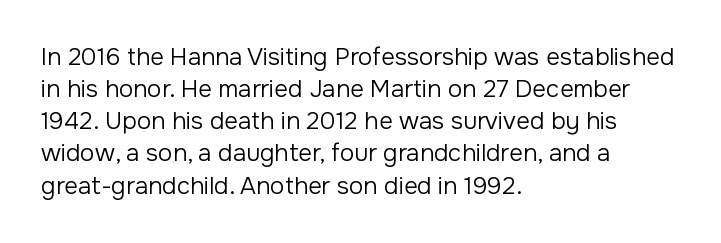
The image shows 24 px text type, upright; set left-aligned, normal line spacing (1.34x), normal letter spacing, not underlined.
